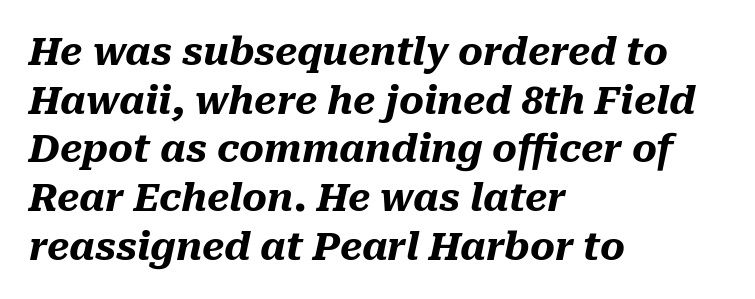
The image shows 38 px heavy type, italic (leaning right); set left-aligned, normal line spacing (1.28x), normal letter spacing, not underlined; medium stroke contrast and a medium x-height.
